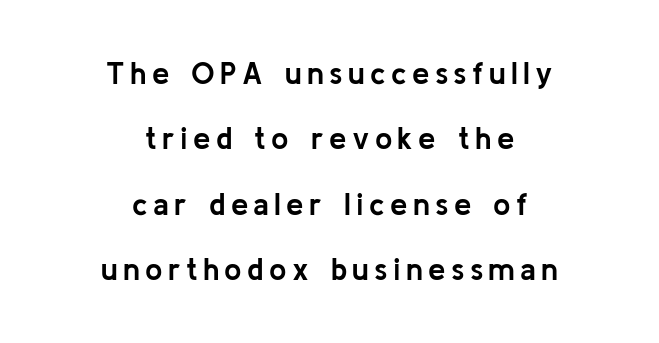
Q: Is the text bold? A: Yes.
Q: Is the text italic (slanted)? A: No, it is upright.
Q: Is the typeface a serif or a sans-serif typeface? A: Sans-serif.
Q: Is the text underlined? A: No.
Q: How is the paragraph aligned? A: Centered.
Q: Is the spacing between lines tight, normal or loose? A: Loose.
Q: Width (condensed, normal, or wide)? A: Normal.
Q: Stroke contrast? A: Low.
Q: x-height? A: Medium.
Q: Monospaced? A: No.
